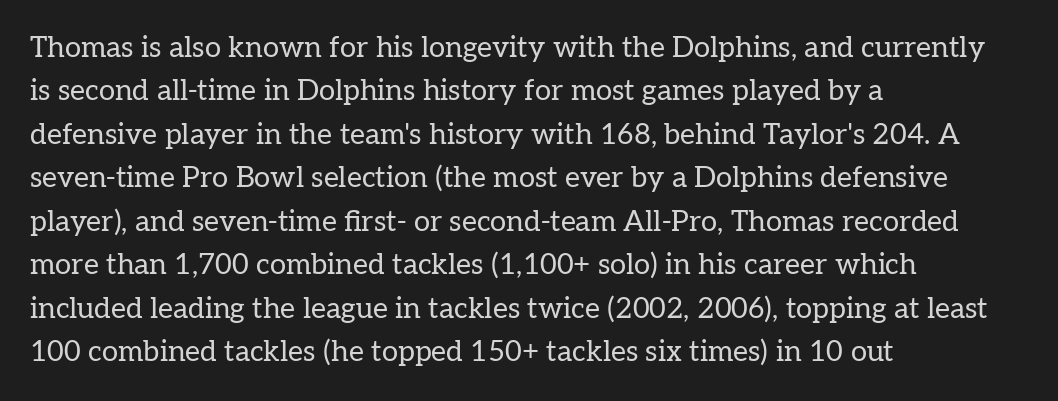
Q: Is the text bold? A: No.
Q: Is the text italic (slanted)? A: No, it is upright.
Q: Is the typeface a serif or a sans-serif typeface? A: Serif.
Q: Is the text underlined? A: No.
Q: How is the paragraph aligned? A: Left-aligned.
Q: Is the spacing between letters normal or unusually wide? A: Normal.
Q: Is the spacing between lines tight, normal or loose? A: Normal.
Q: Width (condensed, normal, or wide)? A: Normal.
Q: Stroke contrast? A: Low.
Q: x-height? A: Medium.
Q: Monospaced? A: No.
